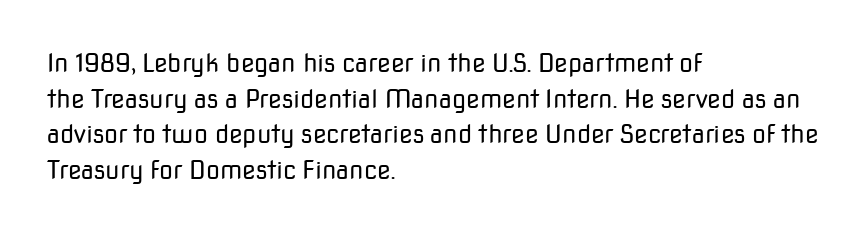
{"italic": "no", "bold": "no", "underline": "no", "align": "left", "line_spacing": "normal", "line_spacing_ratio": 1.43, "letter_spacing": "normal", "letter_spacing_em": 0.0, "glyph_px": 25}
